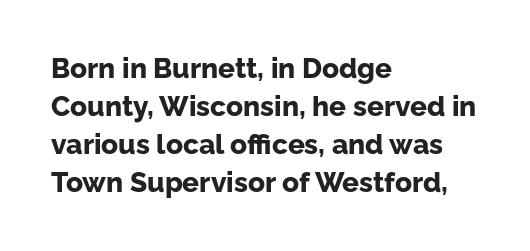
Q: Is the text bold? A: Yes.
Q: Is the text italic (slanted)? A: No, it is upright.
Q: Is the typeface a serif or a sans-serif typeface? A: Sans-serif.
Q: Is the text underlined? A: No.
Q: How is the paragraph aligned? A: Left-aligned.
Q: Is the spacing between letters normal or unusually wide? A: Normal.
Q: Is the spacing between lines tight, normal or loose? A: Normal.
Q: Width (condensed, normal, or wide)? A: Normal.
Q: Stroke contrast? A: Low.
Q: x-height? A: Medium.
Q: Monospaced? A: No.
